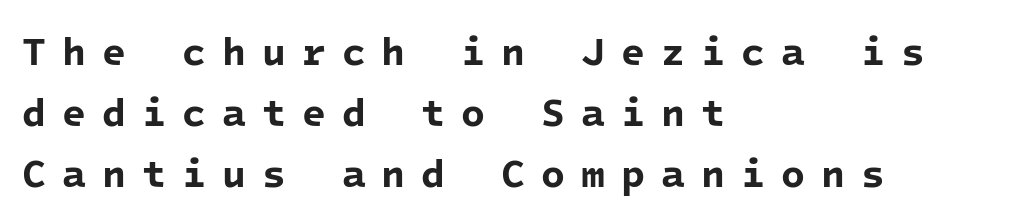
Q: Is the text bold? A: Yes.
Q: Is the typeface a serif or a sans-serif typeface? A: Sans-serif.
Q: Is the text underlined? A: No.
Q: How is the paragraph aligned? A: Left-aligned.
Q: Is the spacing between letters normal or unusually wide? A: Unusually wide.
Q: Is the spacing between lines tight, normal or loose? A: Normal.
Q: Width (condensed, normal, or wide)? A: Normal.
Q: Stroke contrast? A: Low.
Q: x-height? A: Medium.
Q: Monospaced? A: Yes.
